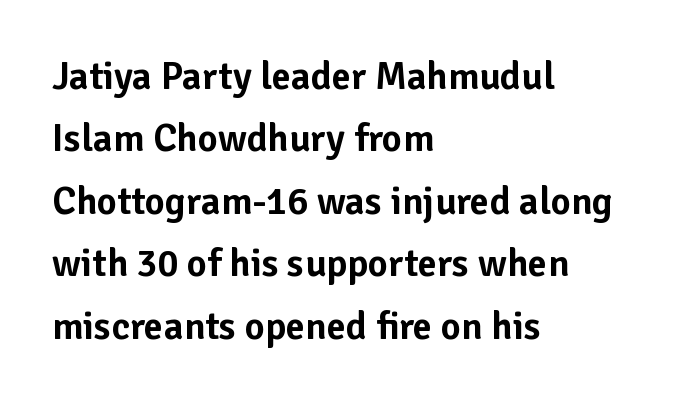
{"serif": "no", "italic": "no", "width": "normal", "stroke_contrast": "low", "x_height": "medium", "monospaced": "no", "underline": "no", "align": "left", "line_spacing": "normal", "line_spacing_ratio": 1.6, "letter_spacing": "normal", "letter_spacing_em": 0.0, "glyph_px": 39}
